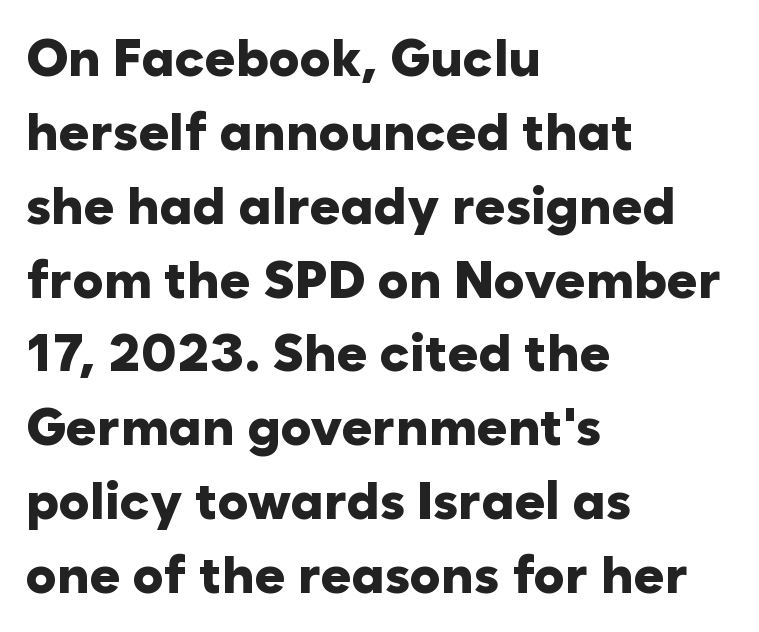
The image shows 52 px heavy sans-serif type, upright; set left-aligned, normal line spacing (1.42x), normal letter spacing, not underlined; low stroke contrast and a medium x-height.
